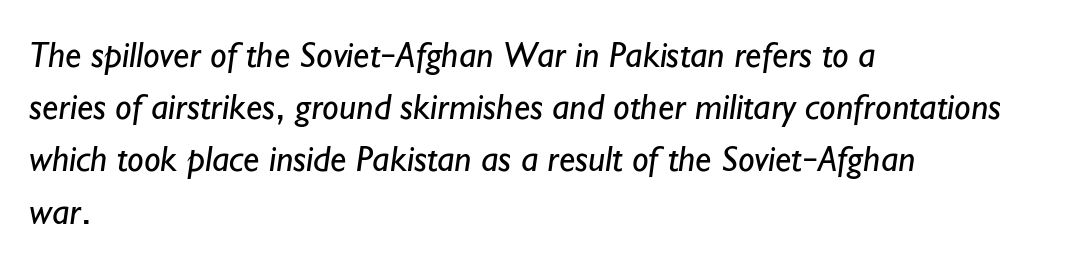
The image shows 37 px regular-weight sans-serif type; set left-aligned, normal line spacing (1.41x), normal letter spacing, not underlined; low stroke contrast and a small x-height.
